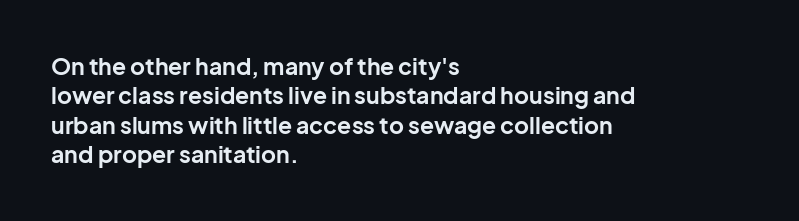
The image shows 23 px bold type, upright; set left-aligned, normal line spacing (1.28x), normal letter spacing, not underlined.
